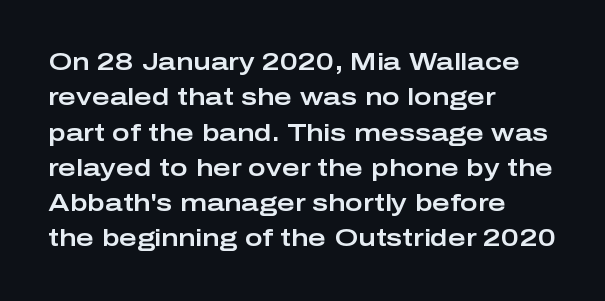
{"italic": "no", "underline": "no", "align": "left", "line_spacing": "normal", "line_spacing_ratio": 1.47, "letter_spacing": "normal", "letter_spacing_em": 0.0, "glyph_px": 24}
